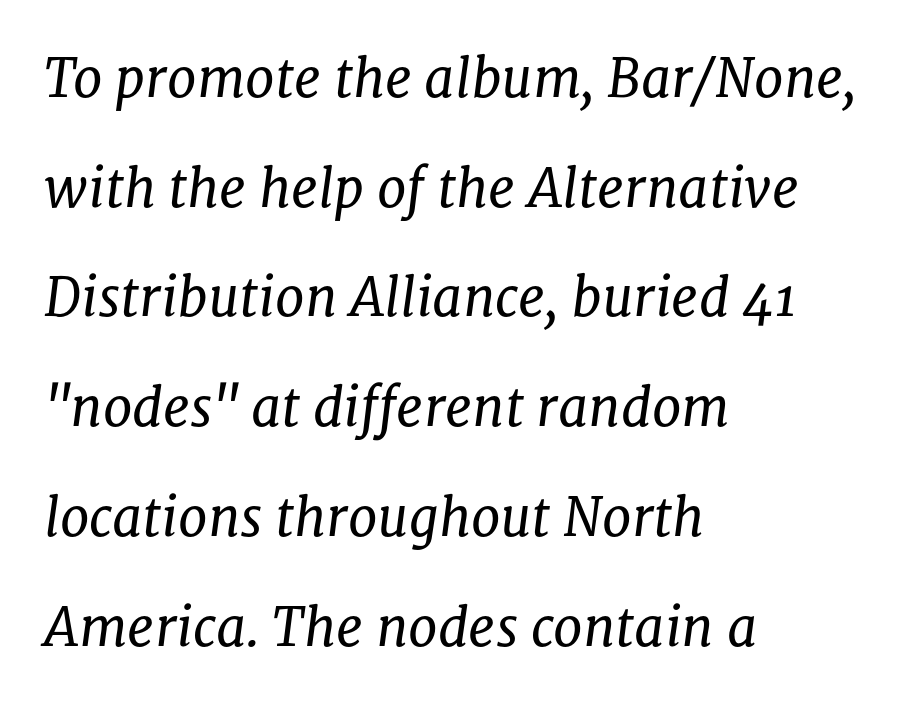
The image shows 53 px regular-weight serif type, italic (leaning right); set left-aligned, loose line spacing (2.07x), normal letter spacing, not underlined; low stroke contrast and a medium x-height.
